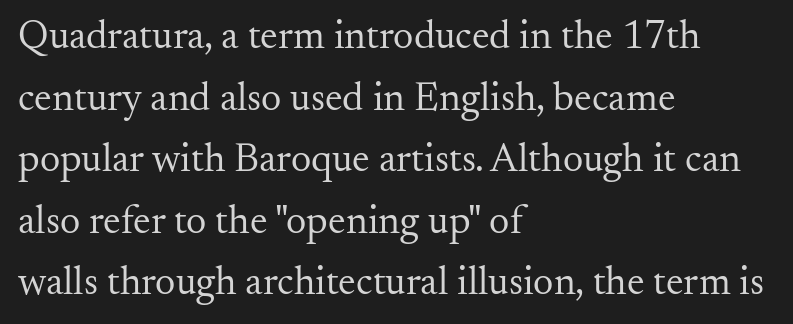
Q: Is the text bold? A: No.
Q: Is the text italic (slanted)? A: No, it is upright.
Q: Is the typeface a serif or a sans-serif typeface? A: Serif.
Q: Is the text underlined? A: No.
Q: How is the paragraph aligned? A: Left-aligned.
Q: Is the spacing between letters normal or unusually wide? A: Normal.
Q: Is the spacing between lines tight, normal or loose? A: Normal.
Q: Width (condensed, normal, or wide)? A: Normal.
Q: Stroke contrast? A: Medium.
Q: x-height? A: Small.
Q: Monospaced? A: No.
